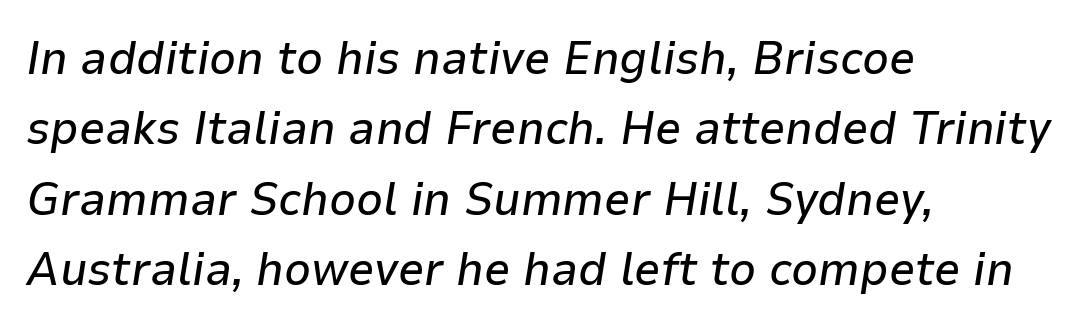
Q: Is the text italic (slanted)? A: Yes, it leans right by about 9 degrees.
Q: Is the text underlined? A: No.
Q: How is the paragraph aligned? A: Left-aligned.
Q: Is the spacing between letters normal or unusually wide? A: Normal.
Q: Is the spacing between lines tight, normal or loose? A: Normal.
Q: Width (condensed, normal, or wide)? A: Normal.
Q: Stroke contrast? A: Low.
Q: x-height? A: Medium.
Q: Monospaced? A: No.
